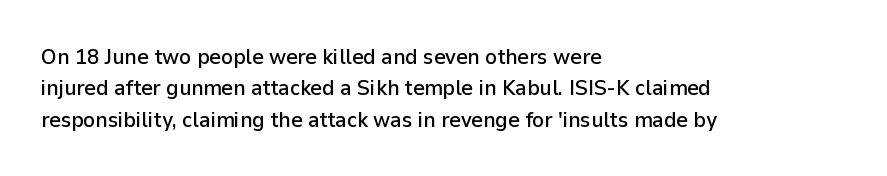
Quick note: underline off. Interline gaps are of average width in this sample. Notice how the stems are strictly vertical — no italics here. How are the letters spaced? Ordinarily, with no added tracking. The lines are quadded left.
